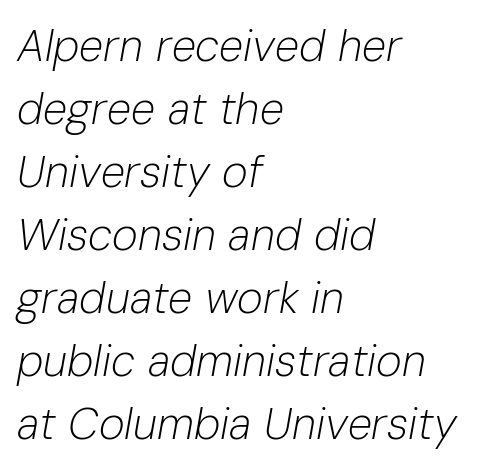
The image shows 44 px light type, italic (leaning right); set left-aligned, normal line spacing (1.43x), normal letter spacing, not underlined; low stroke contrast and a medium x-height.
